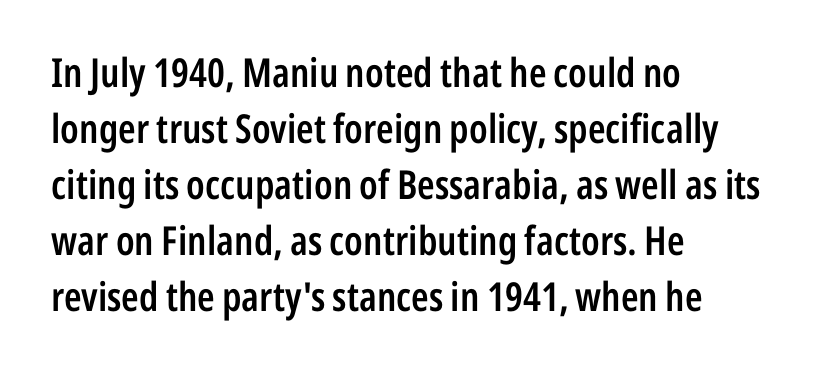
{"serif": "no", "italic": "no", "bold": "semi", "weight": "semibold", "width": "condensed", "stroke_contrast": "low", "x_height": "medium", "monospaced": "no", "underline": "no", "align": "left", "line_spacing": "normal", "line_spacing_ratio": 1.4, "letter_spacing": "normal", "letter_spacing_em": 0.0, "glyph_px": 40}
